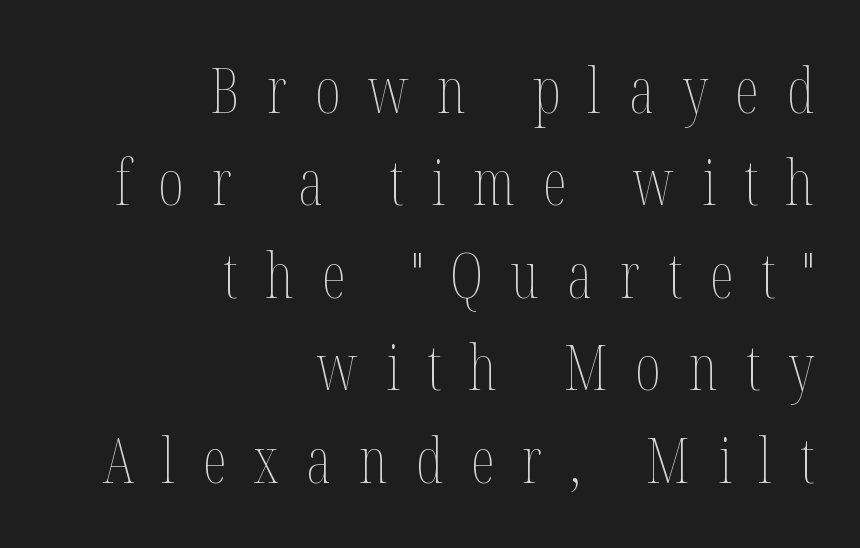
Line ends are locked; line starts wander. Regular leading. The axis of the letterforms is exactly vertical. No word sits above an underline. Compared with a typical body face, this is equally light or lighter still.
